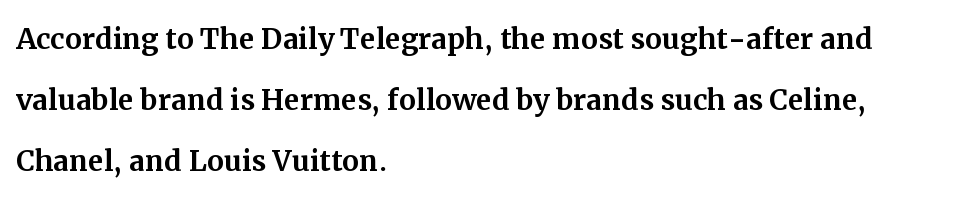
Q: Is the text italic (slanted)? A: No, it is upright.
Q: Is the typeface a serif or a sans-serif typeface? A: Serif.
Q: Is the text underlined? A: No.
Q: How is the paragraph aligned? A: Left-aligned.
Q: Is the spacing between letters normal or unusually wide? A: Normal.
Q: Is the spacing between lines tight, normal or loose? A: Normal.
Q: Width (condensed, normal, or wide)? A: Normal.
Q: Stroke contrast? A: Medium.
Q: x-height? A: Medium.
Q: Monospaced? A: No.
